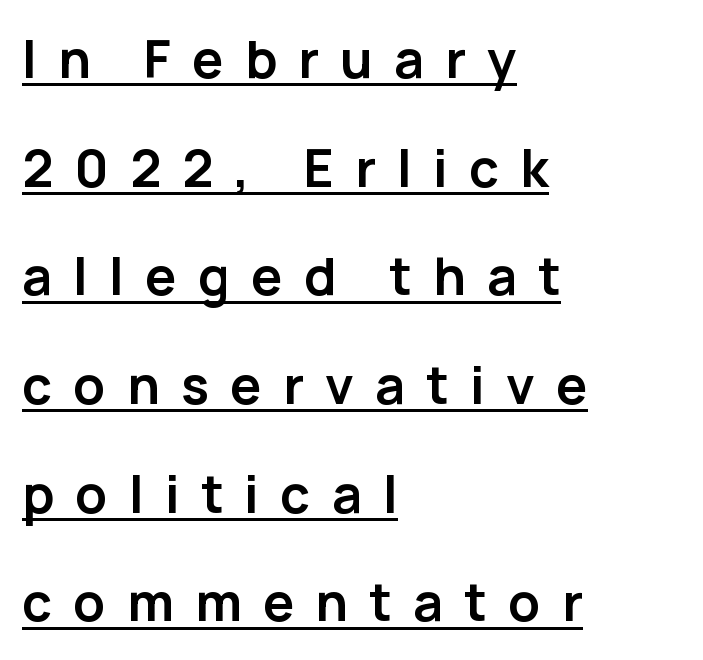
This sample trades compactness for vertical openness between lines. This sample has the flowing, uneven cadence of proportional lettering. In terms of posture, this sample is upright. As a designer I'd log this as weight 700, bold. The sample's only ornament is a line tracing under the words. The ragged edge is on the right, which tells us the setting is flush left.
